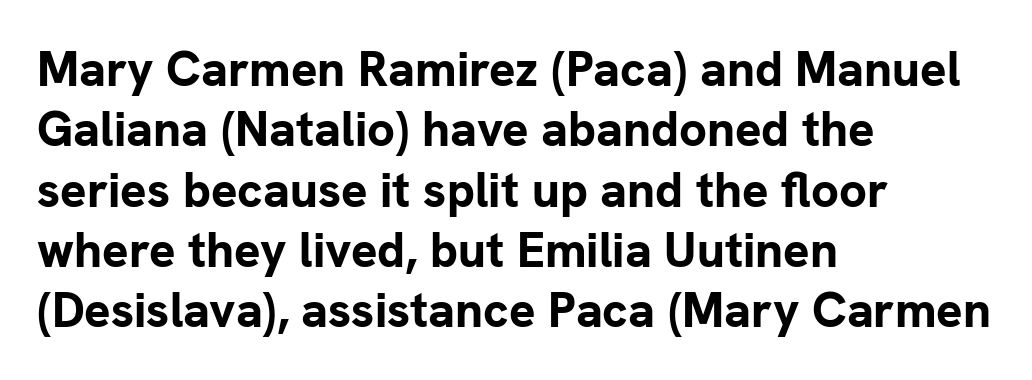
{"serif": "no", "italic": "no", "bold": "yes", "weight": "bold", "width": "normal", "stroke_contrast": "low", "x_height": "medium", "monospaced": "no", "underline": "no", "align": "left", "line_spacing_ratio": 1.23, "letter_spacing": "normal", "letter_spacing_em": 0.0, "glyph_px": 49}
